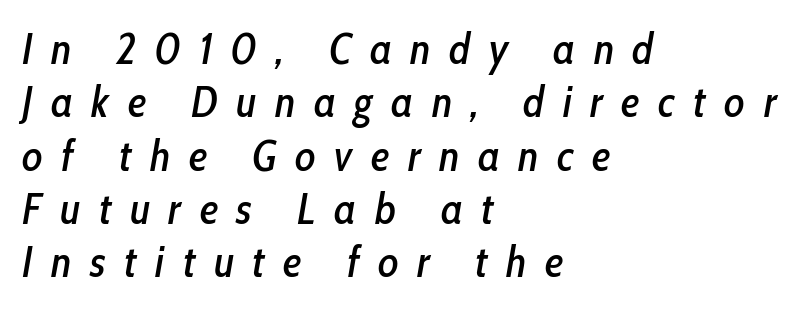
Q: Is the text italic (slanted)? A: Yes, it leans right by about 10 degrees.
Q: Is the text underlined? A: No.
Q: How is the paragraph aligned? A: Left-aligned.
Q: Is the spacing between letters normal or unusually wide? A: Unusually wide.
Q: Width (condensed, normal, or wide)? A: Condensed.
Q: Stroke contrast? A: Low.
Q: x-height? A: Medium.
Q: Monospaced? A: No.
